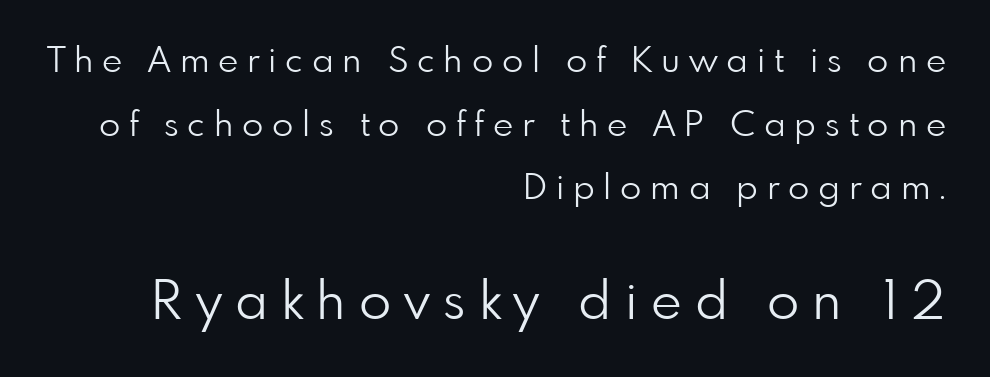
The image shows 53 px light sans-serif type, upright; set right-aligned, line spacing 1.82x, unusually wide letter spacing (+0.25 em), not underlined; the second (bottom) block is 1.51x larger; low stroke contrast and a small x-height.
